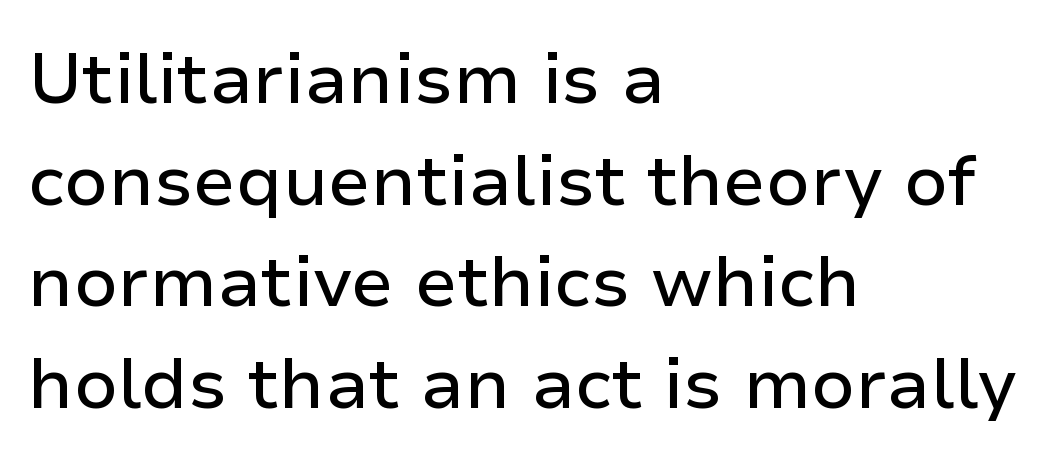
{"serif": "no", "italic": "no", "width": "normal", "stroke_contrast": "low", "x_height": "medium", "monospaced": "no", "underline": "no", "align": "left", "line_spacing": "normal", "line_spacing_ratio": 1.43, "letter_spacing": "normal", "letter_spacing_em": 0.0, "glyph_px": 71}
